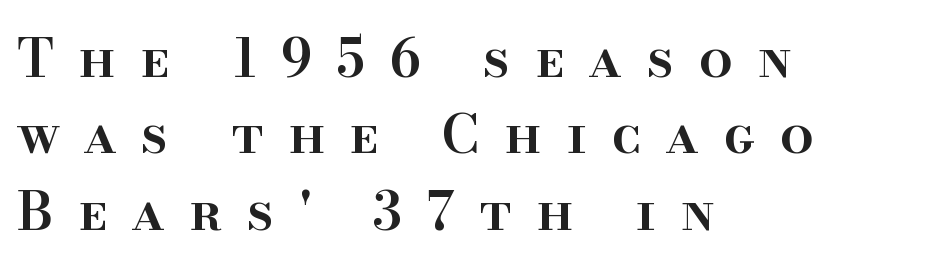
{"serif": "yes", "italic": "no", "bold": "semi", "weight": "semibold", "width": "normal", "stroke_contrast": "high", "x_height": "small", "monospaced": "no", "underline": "no", "align": "left", "line_spacing": "normal", "line_spacing_ratio": 1.44, "letter_spacing": "wide", "letter_spacing_em": 0.46, "glyph_px": 53}
